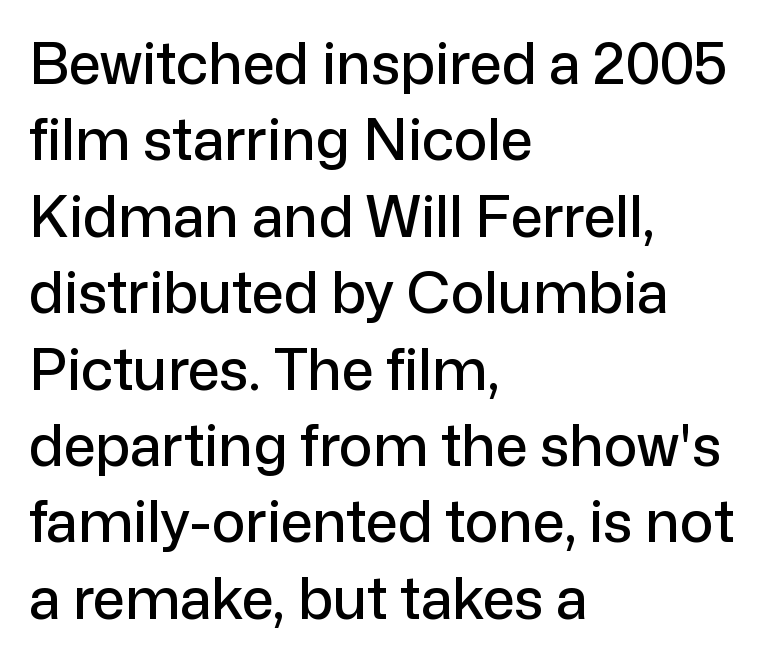
{"serif": "no", "italic": "no", "width": "normal", "stroke_contrast": "low", "x_height": "medium", "monospaced": "no", "underline": "no", "align": "left", "line_spacing": "normal", "line_spacing_ratio": 1.34, "letter_spacing": "normal", "letter_spacing_em": 0.0, "glyph_px": 57}
